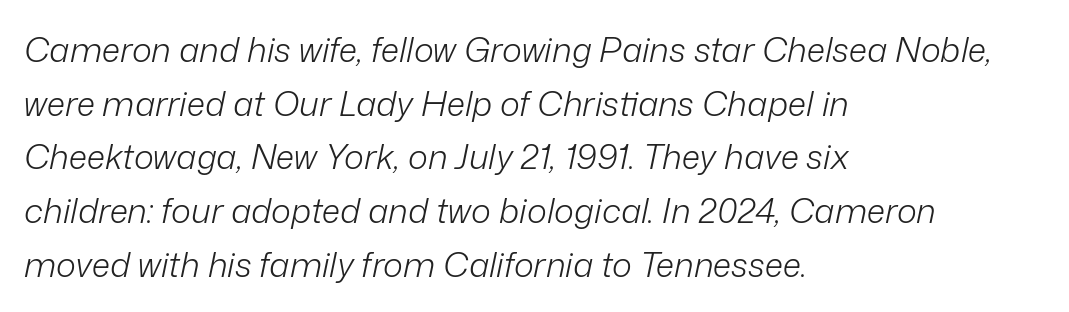
The image shows 34 px light type, italic (leaning right); set left-aligned, normal line spacing (1.58x), normal letter spacing, not underlined; low stroke contrast and a medium x-height.
